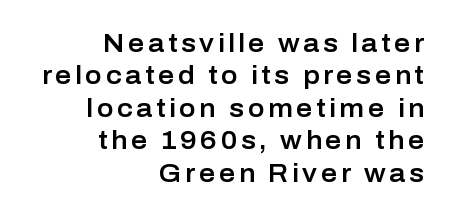
Check the space under the baseline: it is left empty. Ordinary non-slanted type is in use. Summary of vertical rhythm: regular, with standard interline spacing. Typeset ragged left — the right edge is the straight one.
